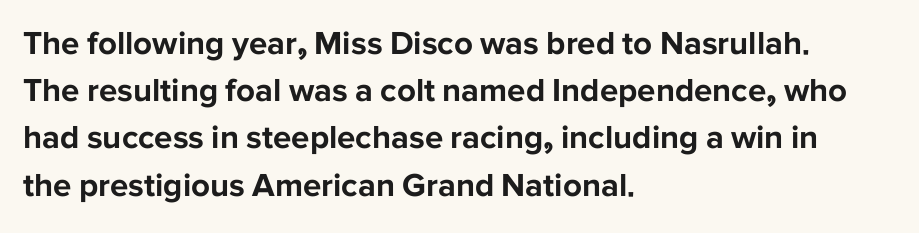
Q: Is the text bold? A: Yes.
Q: Is the text italic (slanted)? A: No, it is upright.
Q: Is the typeface a serif or a sans-serif typeface? A: Sans-serif.
Q: Is the text underlined? A: No.
Q: How is the paragraph aligned? A: Left-aligned.
Q: Is the spacing between letters normal or unusually wide? A: Normal.
Q: Is the spacing between lines tight, normal or loose? A: Normal.
Q: Width (condensed, normal, or wide)? A: Normal.
Q: Stroke contrast? A: Low.
Q: x-height? A: Medium.
Q: Monospaced? A: No.
